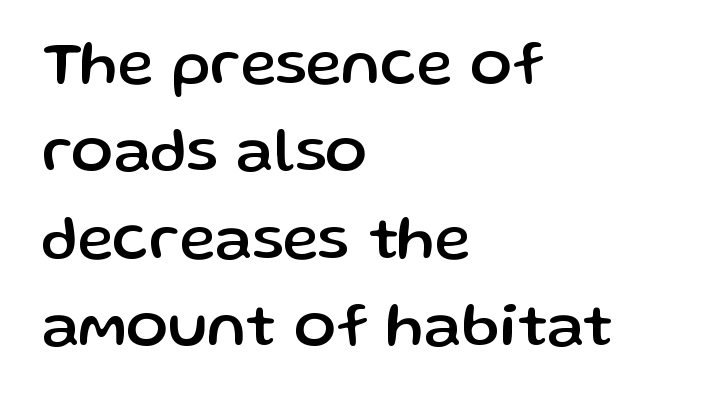
{"serif": "no", "italic": "no", "width": "normal", "stroke_contrast": "low", "x_height": "medium", "monospaced": "no", "underline": "no", "align": "left", "line_spacing": "normal", "line_spacing_ratio": 1.41, "letter_spacing": "normal", "letter_spacing_em": 0.0, "glyph_px": 62}
